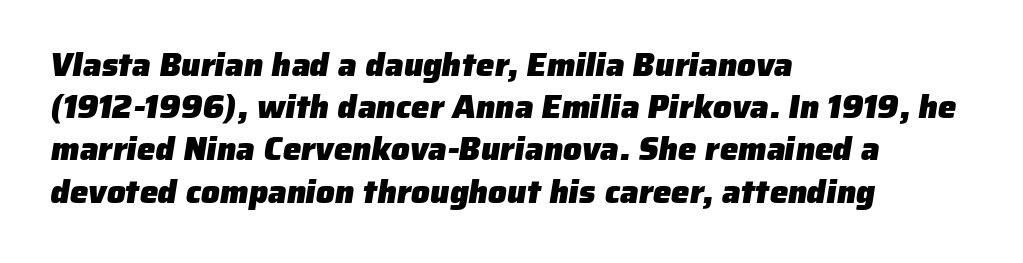
{"serif": "no", "bold": "yes", "weight": "heavy", "width": "normal", "stroke_contrast": "low", "x_height": "medium", "monospaced": "no", "underline": "no", "align": "left", "line_spacing": "normal", "line_spacing_ratio": 1.28, "letter_spacing": "normal", "letter_spacing_em": 0.0, "glyph_px": 33}
